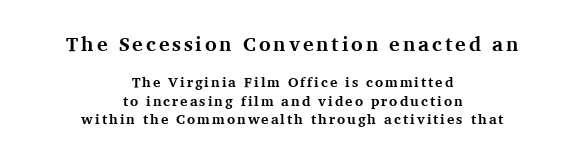
The block of text has a typical density, with ordinary space between rows. If you squint, the top block still reads clearly — it's the larger of the two. Style check: upright. Layout note: lines centered. Notice how thick the strokes are: this is what a full bold looks like. Type without underlining.
